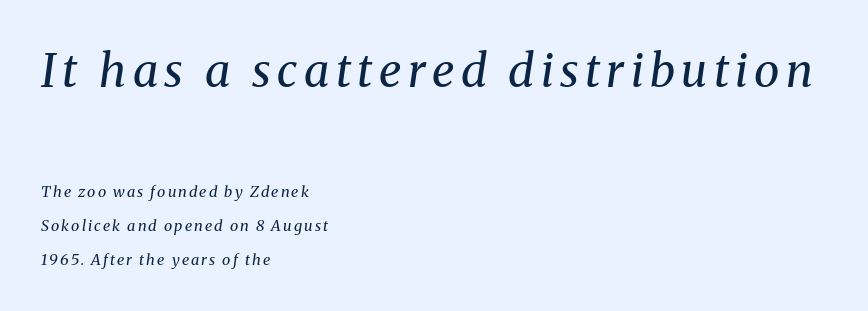
Q: Is the text bold? A: No.
Q: Is the text italic (slanted)? A: Yes, it leans right by about 8 degrees.
Q: Is the typeface a serif or a sans-serif typeface? A: Serif.
Q: Is the text underlined? A: No.
Q: How is the paragraph aligned? A: Left-aligned.
Q: Is the spacing between lines tight, normal or loose? A: Loose.
Q: Which block of text is set in a larger size, the first (top) or the second (bottom)? A: The first (top) one.
Q: Width (condensed, normal, or wide)? A: Normal.
Q: Stroke contrast? A: Medium.
Q: x-height? A: Medium.
Q: Monospaced? A: No.
